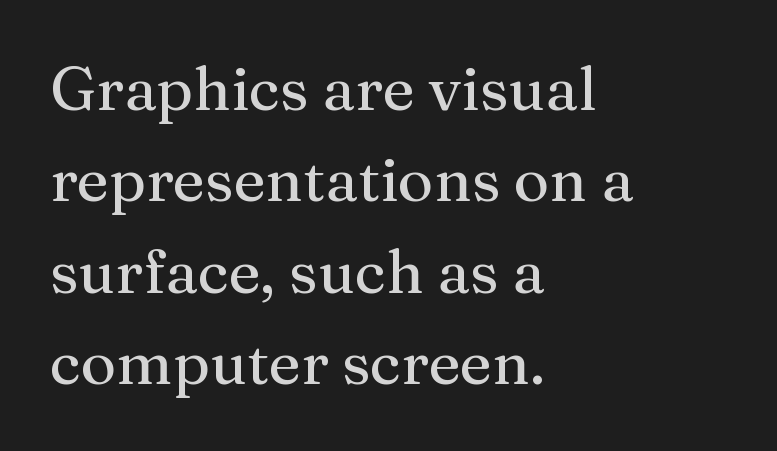
Q: Is the text italic (slanted)? A: No, it is upright.
Q: Is the typeface a serif or a sans-serif typeface? A: Serif.
Q: Is the text underlined? A: No.
Q: How is the paragraph aligned? A: Left-aligned.
Q: Is the spacing between letters normal or unusually wide? A: Normal.
Q: Is the spacing between lines tight, normal or loose? A: Normal.
Q: Width (condensed, normal, or wide)? A: Normal.
Q: Stroke contrast? A: Medium.
Q: x-height? A: Medium.
Q: Monospaced? A: No.
